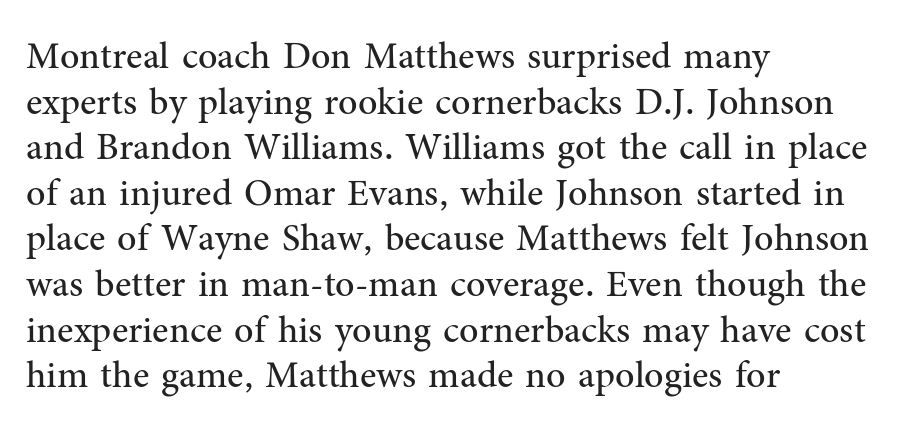
{"serif": "yes", "italic": "no", "bold": "no", "weight": "regular", "width": "normal", "stroke_contrast": "medium", "x_height": "medium", "monospaced": "no", "underline": "no", "align": "left", "line_spacing_ratio": 1.2, "letter_spacing": "normal", "letter_spacing_em": 0.0, "glyph_px": 38}
